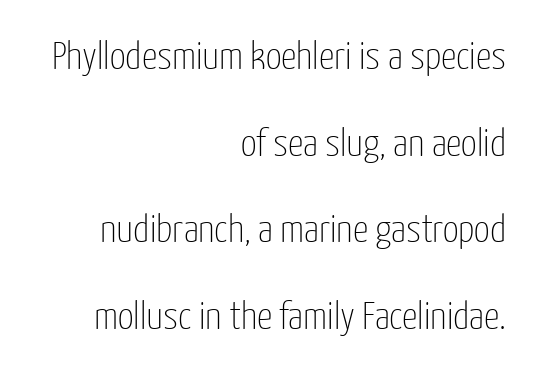
Q: Is the text bold? A: No.
Q: Is the text italic (slanted)? A: No, it is upright.
Q: Is the typeface a serif or a sans-serif typeface? A: Sans-serif.
Q: Is the text underlined? A: No.
Q: How is the paragraph aligned? A: Right-aligned.
Q: Is the spacing between letters normal or unusually wide? A: Normal.
Q: Is the spacing between lines tight, normal or loose? A: Loose.
Q: Width (condensed, normal, or wide)? A: Condensed.
Q: Stroke contrast? A: Low.
Q: x-height? A: Medium.
Q: Monospaced? A: No.
